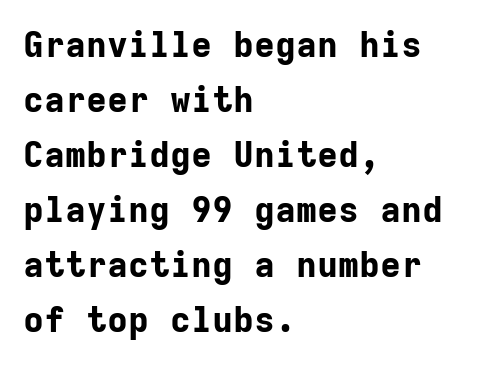
{"serif": "no", "italic": "no", "bold": "yes", "weight": "bold", "width": "normal", "stroke_contrast": "low", "x_height": "medium", "monospaced": "yes", "underline": "no", "align": "left", "line_spacing": "normal", "line_spacing_ratio": 1.57, "letter_spacing": "normal", "letter_spacing_em": 0.0, "glyph_px": 35}
